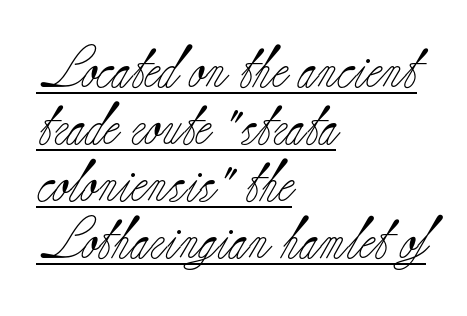
{"serif": "yes", "bold": "no", "weight": "light", "width": "normal", "stroke_contrast": "low", "x_height": "small", "monospaced": "no", "underline": "yes", "align": "left", "line_spacing": "normal", "line_spacing_ratio": 1.36, "letter_spacing": "normal", "letter_spacing_em": 0.0, "glyph_px": 42}
